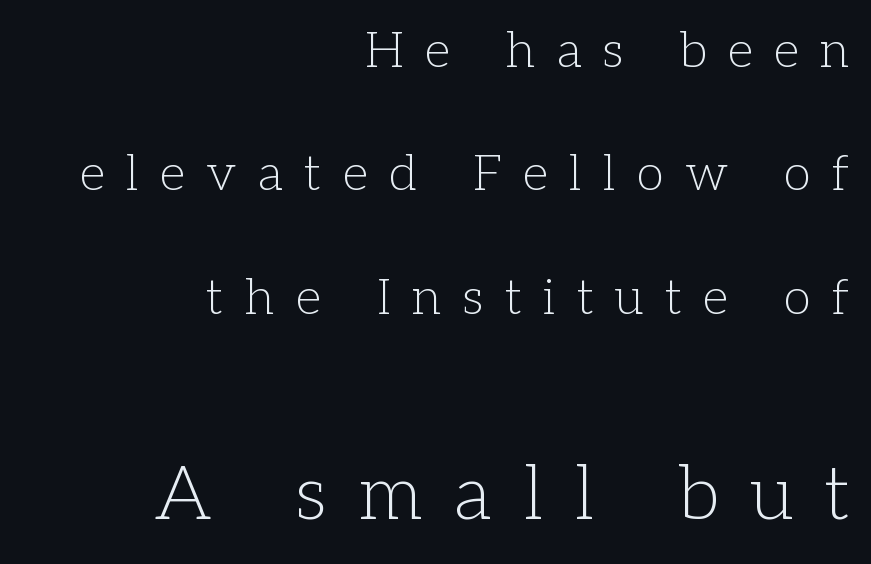
Size contrast runs from small at the top to large at the bottom. Leftover space on each line is placed entirely before the opening word. Upright lettering throughout. Stems here are at most as thick as an everyday book face. Note the varied advance widths — an 'i' is clearly narrower than an 'm'.
